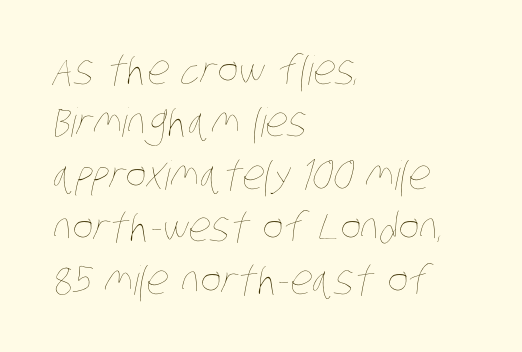
Q: Is the text bold? A: No.
Q: Is the text underlined? A: No.
Q: How is the paragraph aligned? A: Left-aligned.
Q: Is the spacing between letters normal or unusually wide? A: Normal.
Q: Is the spacing between lines tight, normal or loose? A: Normal.
Q: Width (condensed, normal, or wide)? A: Condensed.
Q: Stroke contrast? A: Low.
Q: x-height? A: Large.
Q: Monospaced? A: No.
